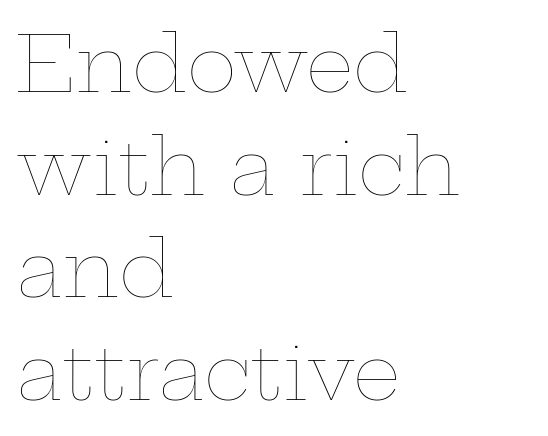
The image shows 76 px thin, wide type, upright; set left-aligned, normal line spacing (1.35x), normal letter spacing, not underlined; low stroke contrast and a medium x-height.
